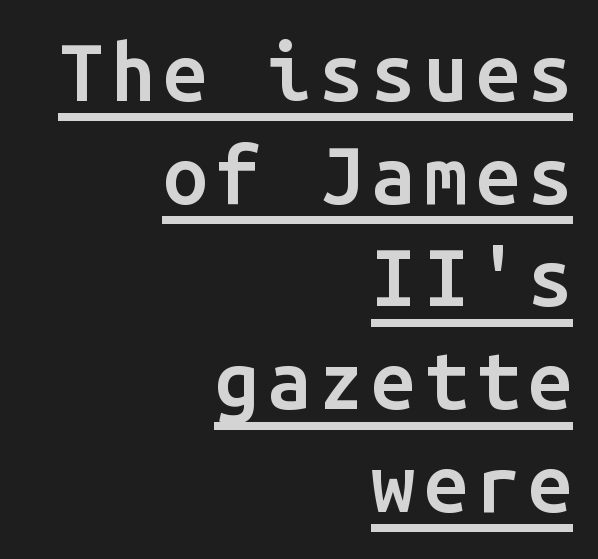
{"serif": "no", "italic": "no", "bold": "semi", "weight": "semibold", "width": "normal", "stroke_contrast": "low", "x_height": "medium", "monospaced": "yes", "underline": "yes", "align": "right", "line_spacing": "normal", "line_spacing_ratio": 1.3, "glyph_px": 79}
